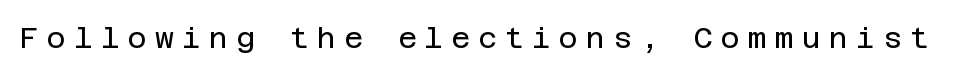
Italic: no, the glyphs are upright roman. Are there feet on the stems? There aren't — it's a sans. Inter-character spacing is expanded well beyond the font's built-in metrics. No heavy texture on the line: the type isn't bold. Underline: absent.
